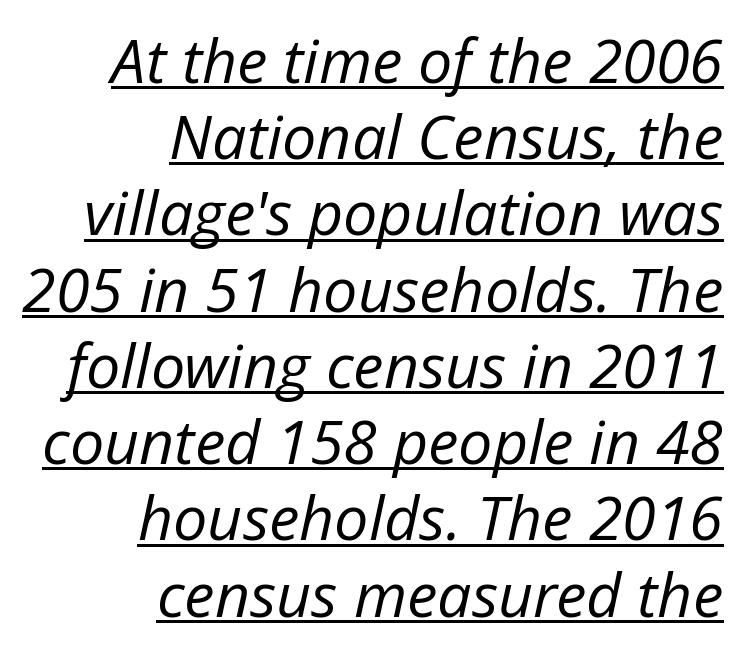
Do the characters align in a grid? No, the font is proportional. The vertical gap from one line to the next is medium. Heft: none added — not bold. Emphasis is given by a line drawn under the lettering.
